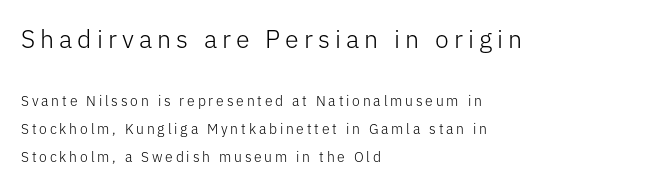
The image shows 25 px text type, upright; set left-aligned, loose line spacing (2.0x), unusually wide letter spacing (+0.2 em), not underlined; the first (top) block is 1.79x larger.
